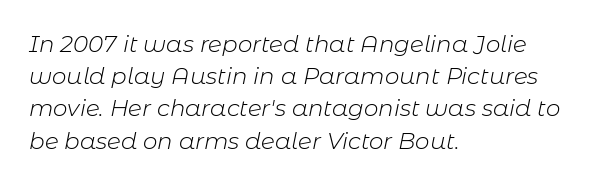
Q: Is the text bold? A: No.
Q: Is the text italic (slanted)? A: Yes, it leans right by about 11 degrees.
Q: Is the text underlined? A: No.
Q: How is the paragraph aligned? A: Left-aligned.
Q: Is the spacing between letters normal or unusually wide? A: Normal.
Q: Is the spacing between lines tight, normal or loose? A: Normal.
